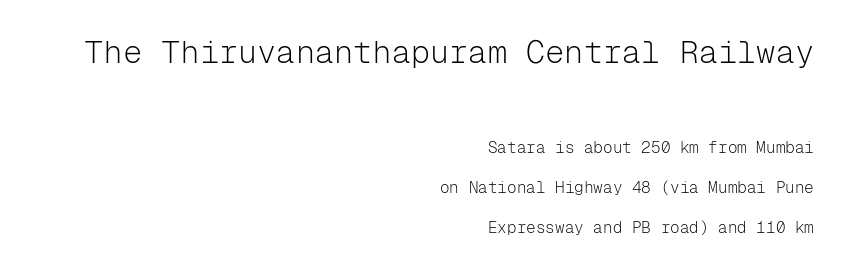
No heavy texture on the line: the type isn't bold. The passage shown is typed in a monospace face where columns stay perfectly aligned. These lines are set flush right with a ragged left edge. Are there feet on the stems? There aren't — it's a sans. The rendering shrinks the type as you move from the upper chunk to the lower.
